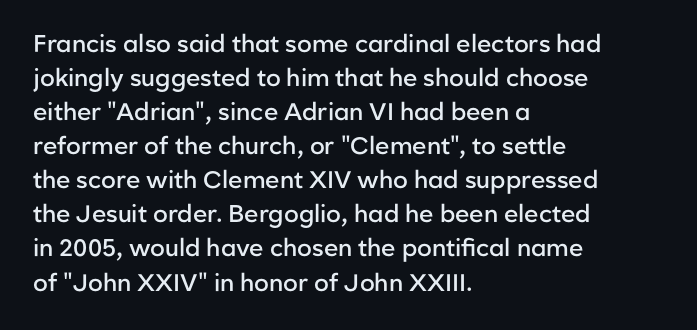
The image shows 24 px text type, upright; set left-aligned, normal line spacing (1.42x), normal letter spacing, not underlined.
